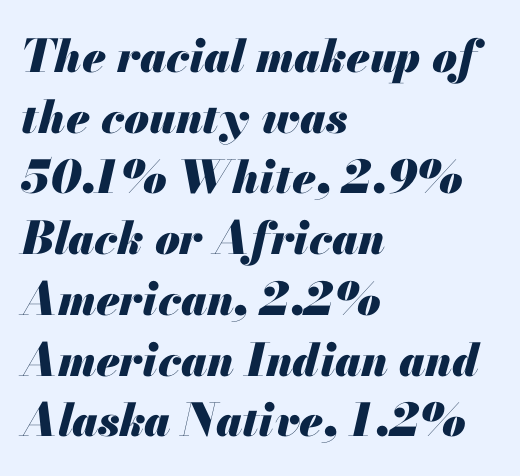
{"italic": "yes", "lean": "right", "slant_degrees": 13, "bold": "yes", "weight": "heavy", "width": "normal", "stroke_contrast": "medium", "x_height": "small", "monospaced": "no", "underline": "no", "align": "left", "line_spacing": "normal", "line_spacing_ratio": 1.35, "letter_spacing": "normal", "letter_spacing_em": 0.0, "glyph_px": 45}
